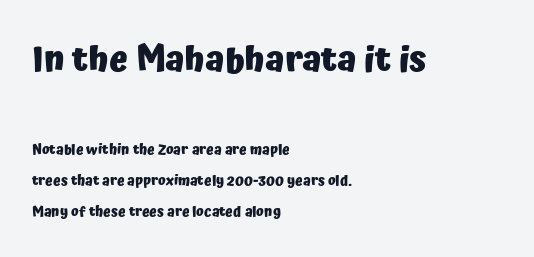
{"serif": "no", "italic": "no", "bold": "yes", "weight": "heavy", "width": "normal", "stroke_contrast": "low", "x_height": "medium", "monospaced": "no", "underline": "no", "align": "left", "line_spacing": "loose", "line_spacing_ratio": 2.23, "letter_spacing": "normal", "letter_spacing_em": 0.0, "larger_block": "first", "size_ratio": 2.5, "glyph_px": 35}
